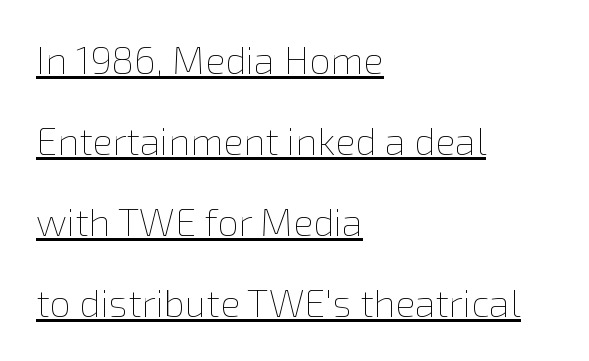
Short and long lines alike share a common starting point at left. Notice the wide empty band between every row — that's loose leading. Look at the tracking — it's just the regular setting, nothing added. Check the space under the baseline: a stroke is drawn there.
